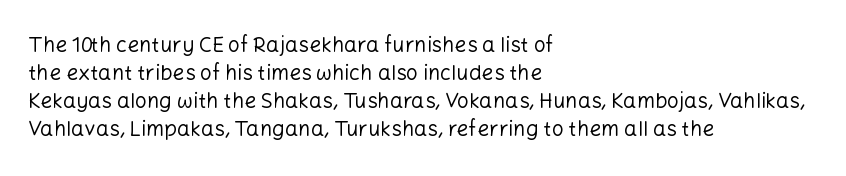
The image shows 21 px text type, upright; set left-aligned, normal line spacing (1.33x), normal letter spacing, not underlined.
